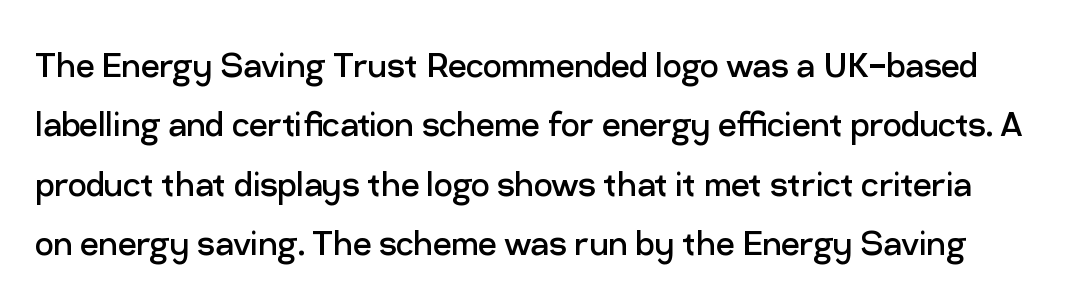
This rendering leaves character spacing at its baseline value. Ink coverage per letter is moderate at most. No italicization has been applied; the sample stays upright. The face used here is a sans, in the tradition of grotesques and geometrics. These lines are rendered in a variable-pitch font. A normal amount of white space separates one row of letters from the next.
